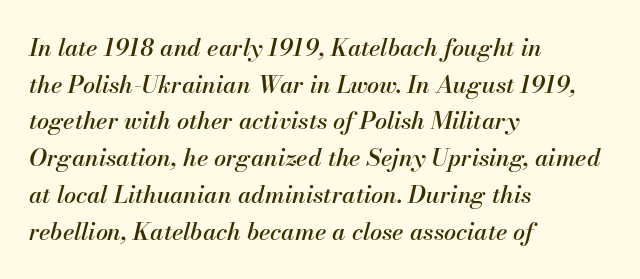
{"italic": "yes", "lean": "right", "slant_degrees": 13, "underline": "no", "align": "left", "line_spacing": "normal", "line_spacing_ratio": 1.53, "letter_spacing": "normal", "letter_spacing_em": 0.0, "glyph_px": 24}
